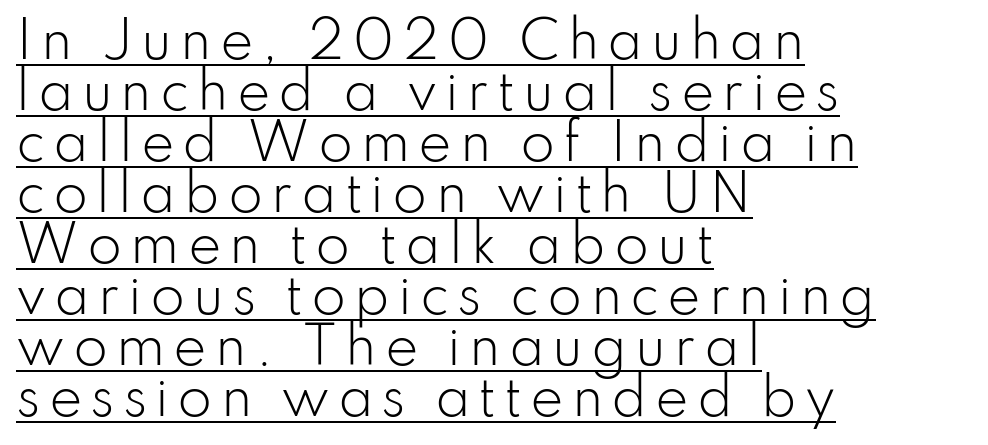
{"serif": "no", "italic": "no", "bold": "no", "weight": "light", "width": "normal", "stroke_contrast": "low", "x_height": "small", "monospaced": "no", "underline": "yes", "align": "left", "line_spacing": "tight", "line_spacing_ratio": 1.02, "glyph_px": 50}
